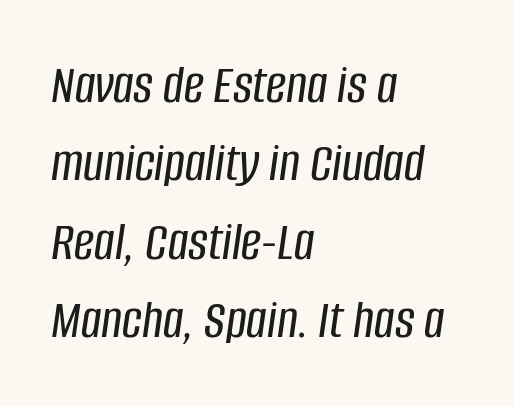
{"italic": "yes", "lean": "right", "slant_degrees": 8, "width": "condensed", "stroke_contrast": "low", "x_height": "large", "monospaced": "no", "underline": "no", "align": "left", "line_spacing": "normal", "line_spacing_ratio": 1.4, "letter_spacing": "normal", "letter_spacing_em": 0.0, "glyph_px": 56}
